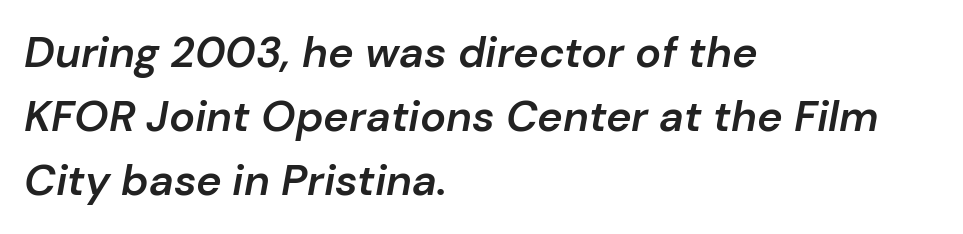
Q: Is the text bold? A: Semi-bold.
Q: Is the text italic (slanted)? A: Yes, it leans right by about 10 degrees.
Q: Is the text underlined? A: No.
Q: How is the paragraph aligned? A: Left-aligned.
Q: Is the spacing between letters normal or unusually wide? A: Normal.
Q: Is the spacing between lines tight, normal or loose? A: Normal.
Q: Width (condensed, normal, or wide)? A: Normal.
Q: Stroke contrast? A: Low.
Q: x-height? A: Medium.
Q: Monospaced? A: No.
